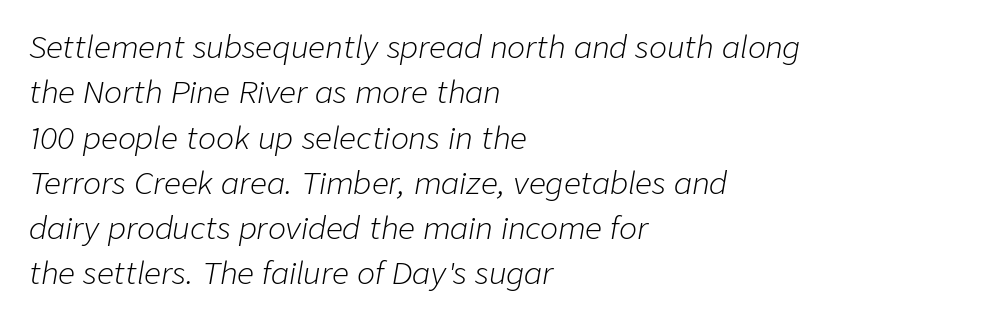
A quiet, ordinary-to-light weight characterises the typeface. A student would call this left alignment; a typographer would say flush left, rag right. Letters rest on an invisible, unmarked baseline. The line texture is even and compact thanks to regular tracking. Vertical spacing — default.
